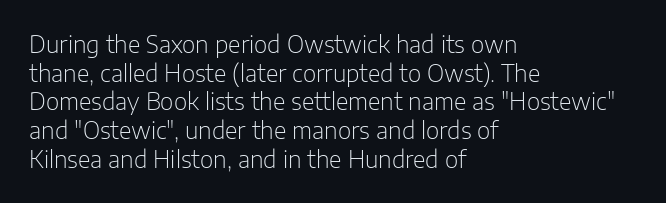
The image shows 23 px text type, upright; set left-aligned, normal line spacing (1.25x), normal letter spacing, not underlined.
